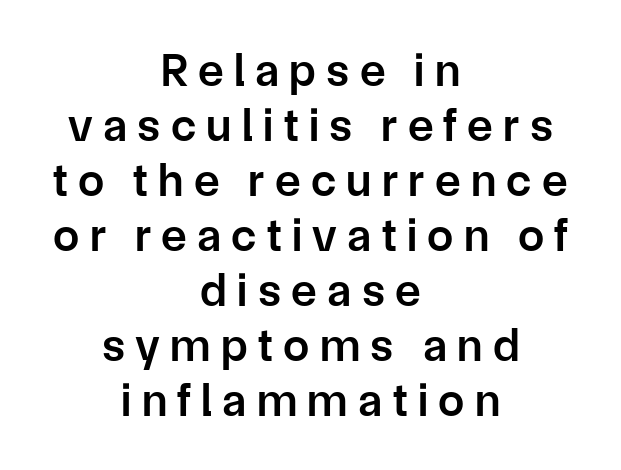
{"serif": "no", "italic": "no", "bold": "semi", "weight": "semibold", "width": "normal", "stroke_contrast": "low", "x_height": "medium", "monospaced": "no", "underline": "no", "align": "center", "line_spacing_ratio": 1.17, "letter_spacing": "wide", "letter_spacing_em": 0.22, "glyph_px": 47}
